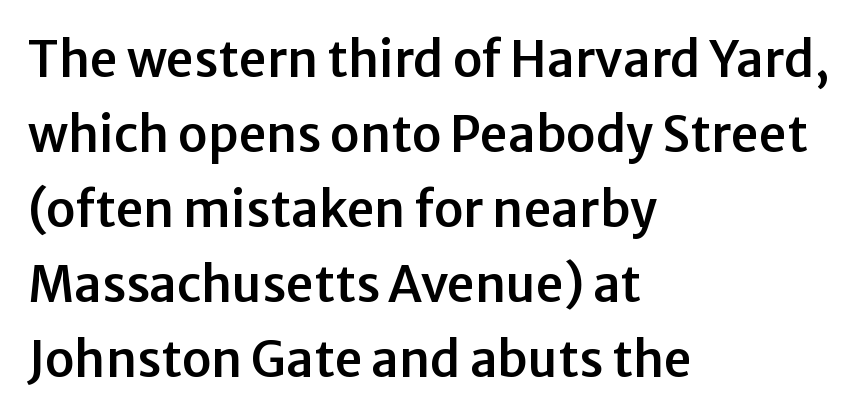
{"serif": "no", "italic": "no", "width": "normal", "stroke_contrast": "low", "x_height": "medium", "monospaced": "no", "underline": "no", "align": "left", "line_spacing": "normal", "line_spacing_ratio": 1.53, "letter_spacing": "normal", "letter_spacing_em": 0.0, "glyph_px": 49}
